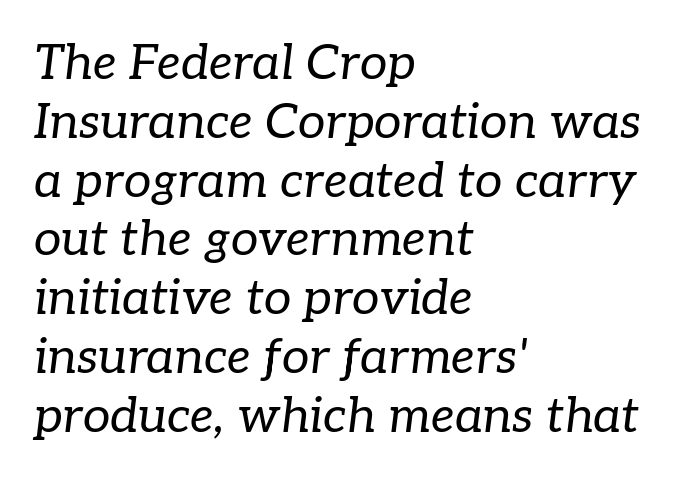
In CSS terms this would be text-align: left. The letters carry serifs — small finishing strokes at the ends of their stems. The font is comparable to plain body text, perhaps lighter. You could not count columns in this text — the font is proportionally spaced. You could call the tracking neutral — neither tight nor loose. Only glyphs here, with clear space below each row.
